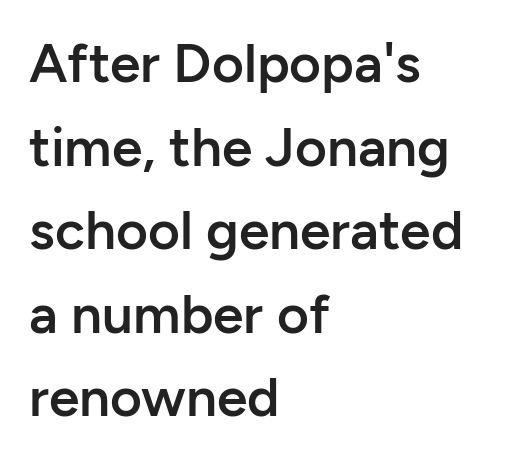
Q: Is the text bold? A: Semi-bold.
Q: Is the text italic (slanted)? A: No, it is upright.
Q: Is the typeface a serif or a sans-serif typeface? A: Sans-serif.
Q: Is the text underlined? A: No.
Q: How is the paragraph aligned? A: Left-aligned.
Q: Is the spacing between letters normal or unusually wide? A: Normal.
Q: Is the spacing between lines tight, normal or loose? A: Normal.
Q: Width (condensed, normal, or wide)? A: Normal.
Q: Stroke contrast? A: Low.
Q: x-height? A: Medium.
Q: Monospaced? A: No.
